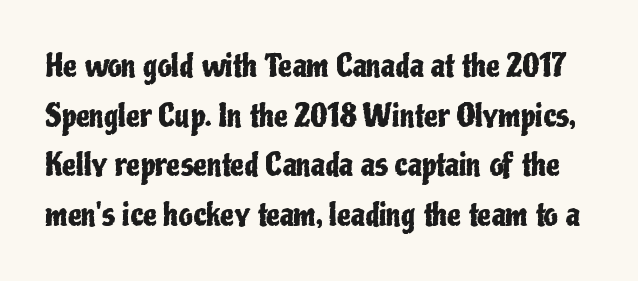
Vertical strokes here are truly vertical. Nobody touched the tracking dial on this one. You can tell from the bare stems that sans-serif type was used. The strip under each line holds only bare page. Line spacing here is normal. Here the designer chose a conventional face with non-uniform glyph widths.
